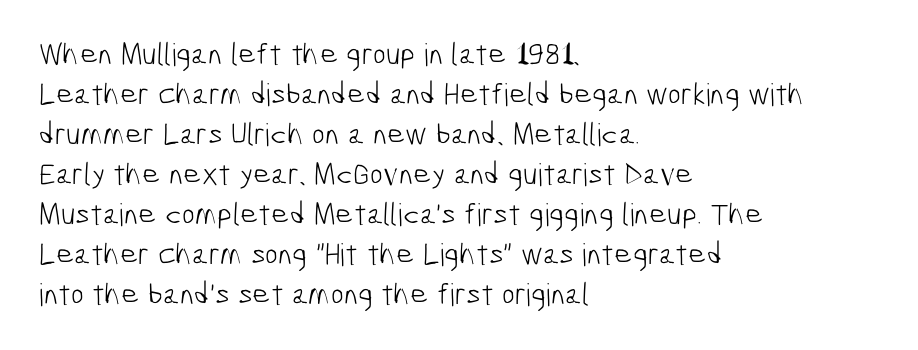
{"serif": "no", "bold": "no", "weight": "light", "width": "condensed", "stroke_contrast": "low", "x_height": "medium", "monospaced": "no", "underline": "no", "align": "left", "line_spacing": "normal", "line_spacing_ratio": 1.29, "letter_spacing": "normal", "letter_spacing_em": 0.0, "glyph_px": 31}
